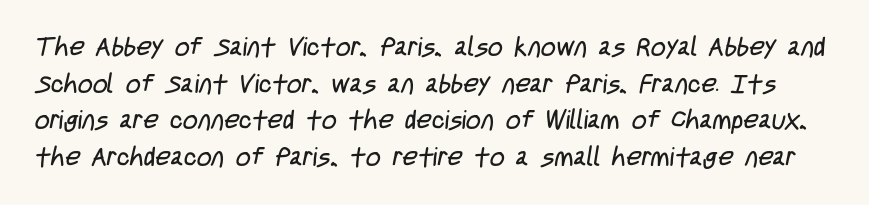
{"bold": "no", "underline": "no", "line_spacing": "normal", "line_spacing_ratio": 1.41, "letter_spacing": "normal", "letter_spacing_em": 0.0, "glyph_px": 26}
